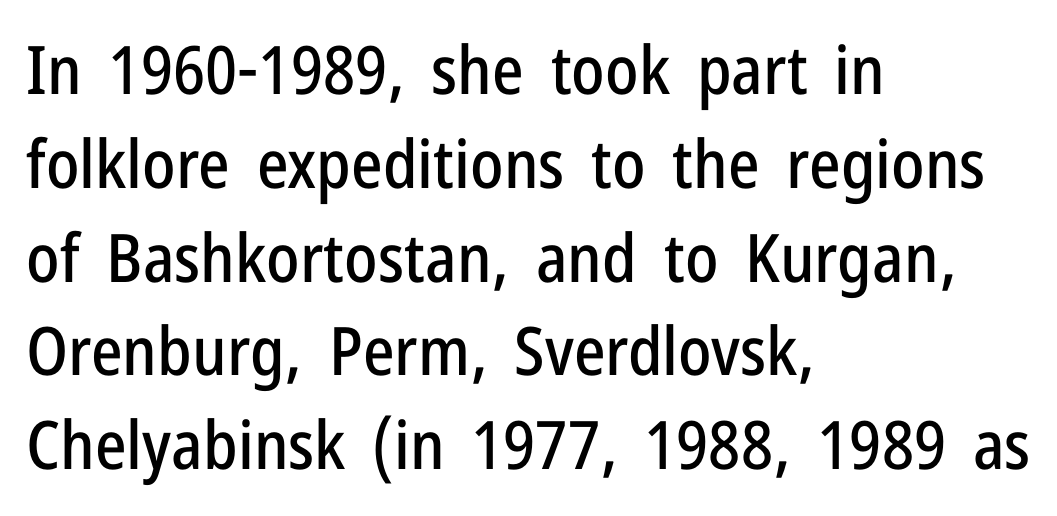
The image shows 67 px condensed sans-serif type, upright; set left-aligned, normal line spacing (1.4x), normal letter spacing, not underlined; low stroke contrast and a medium x-height.
